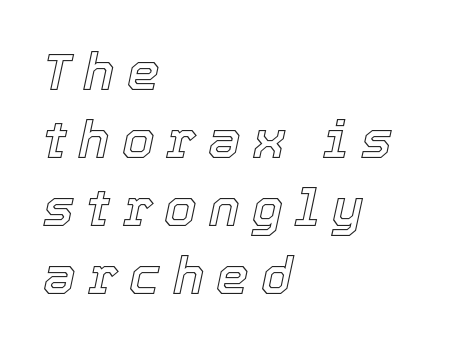
Every row of glyphs begins at an identical x-position on the left. The gaps between neighbouring characters are conspicuously large. Has an underline been added? It has not. Note the varied advance widths — an 'i' is clearly narrower than an 'm'. Posture: slanted. This block has exactly the height ordinary leading produces.
